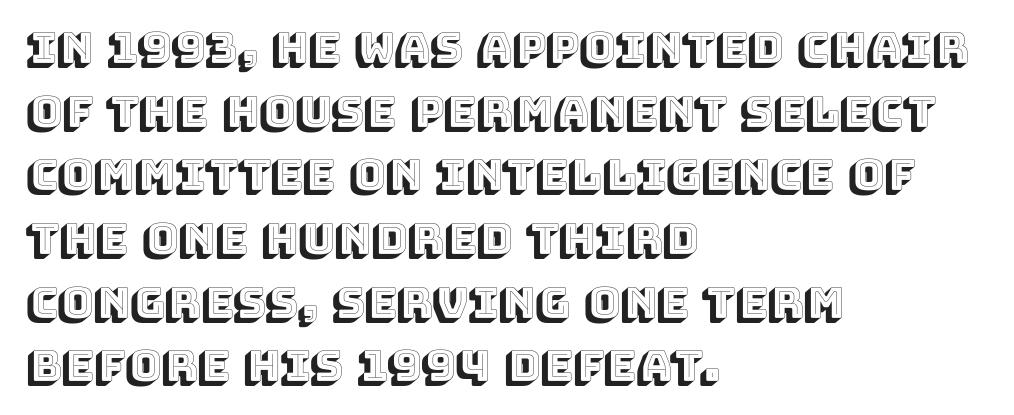
Spacing verdict: proportional, widths tailored to each character. This is roman type, the default non-slanted kind. The block of text has a typical density, with ordinary space between rows. Anything drawn beneath the words? Only blank space. Casual observation: everything's shoved over to the left. The passage shown has conventional tracking throughout.
